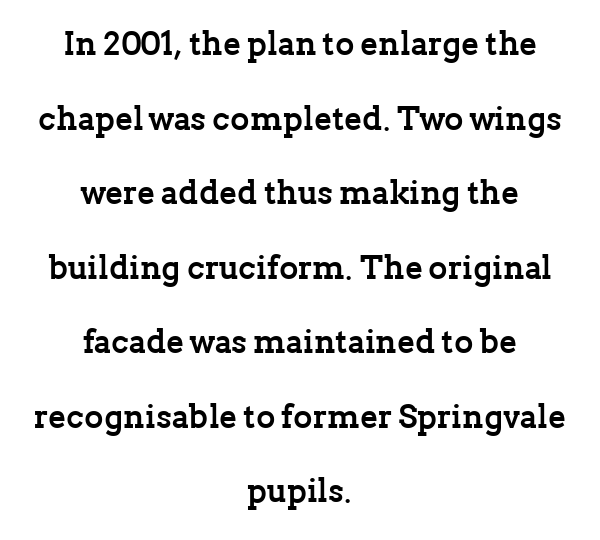
Q: Is the text bold? A: Yes.
Q: Is the text italic (slanted)? A: No, it is upright.
Q: Is the typeface a serif or a sans-serif typeface? A: Serif.
Q: Is the text underlined? A: No.
Q: How is the paragraph aligned? A: Centered.
Q: Is the spacing between letters normal or unusually wide? A: Normal.
Q: Is the spacing between lines tight, normal or loose? A: Loose.
Q: Width (condensed, normal, or wide)? A: Normal.
Q: Stroke contrast? A: Low.
Q: x-height? A: Medium.
Q: Monospaced? A: No.
